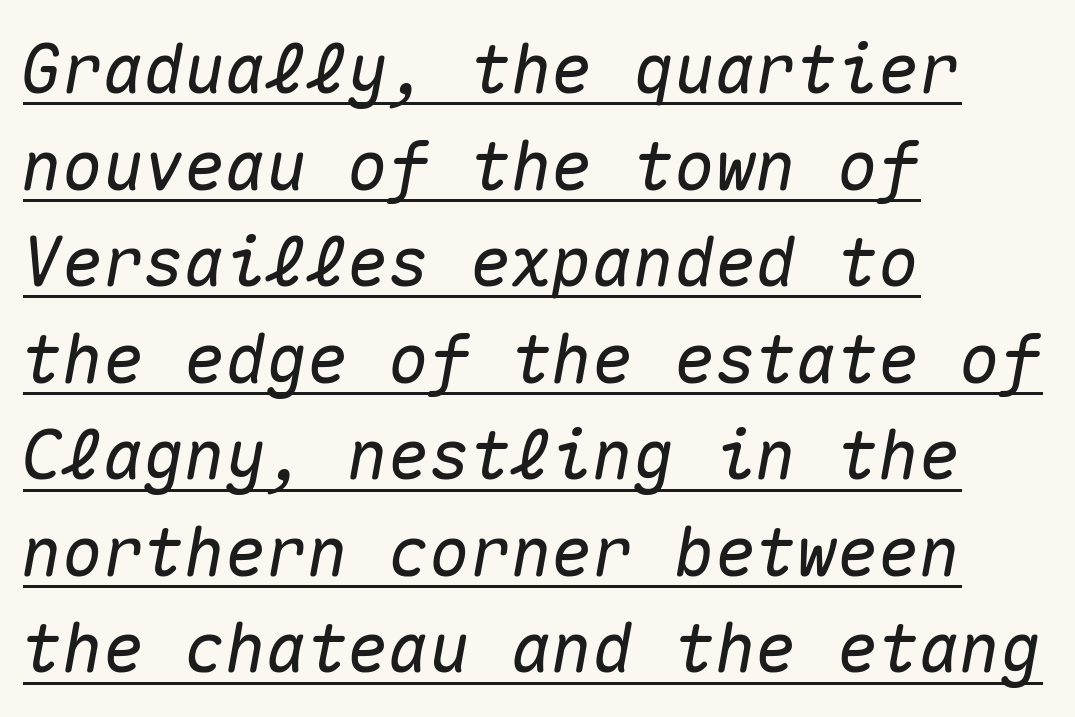
{"italic": "yes", "lean": "right", "slant_degrees": 10, "width": "normal", "stroke_contrast": "medium", "x_height": "medium", "monospaced": "yes", "underline": "yes", "align": "left", "line_spacing": "normal", "line_spacing_ratio": 1.42, "letter_spacing": "normal", "letter_spacing_em": 0.0, "glyph_px": 68}
